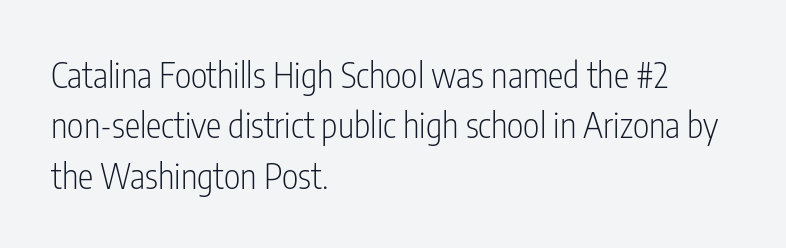
Stems and bowls with no extra thickness — not bold. Check the space under the baseline: it is left empty. The vertical gap from one line to the next is medium. Nobody touched the tracking dial on this one.
